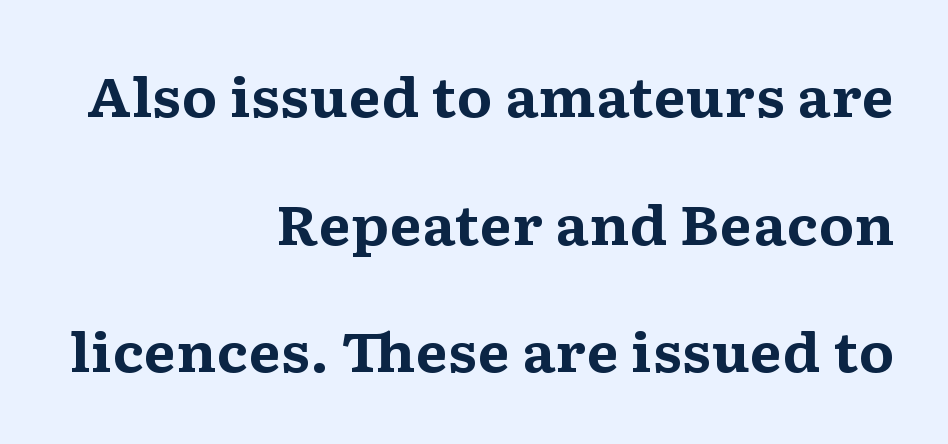
Every character sits straight up, as roman type does. All the whitespace from short lines collects on the left. The passage shown is not underscored anywhere. Caption: bold face, heavy strokes. Honestly, the letter spacing is just normal — you wouldn't notice it.
